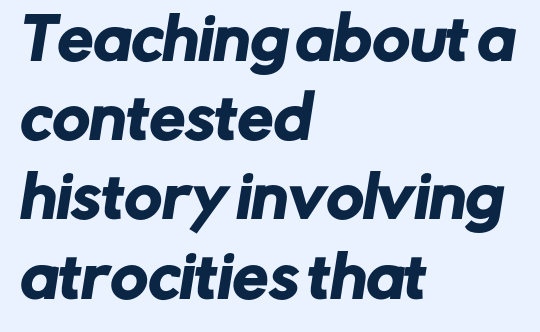
Tracking value appears to be zero — textbook default spacing. Vertical spacing — default. The type family on display is of the sans-serif kind. Note the varied advance widths — an 'i' is clearly narrower than an 'm'.
